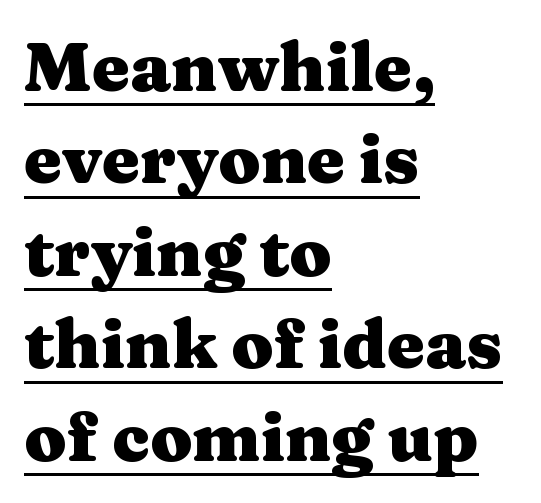
{"serif": "yes", "italic": "no", "bold": "yes", "weight": "heavy", "width": "wide", "stroke_contrast": "medium", "x_height": "medium", "monospaced": "no", "underline": "yes", "align": "left", "line_spacing": "normal", "line_spacing_ratio": 1.36, "letter_spacing": "normal", "letter_spacing_em": 0.0, "glyph_px": 68}
